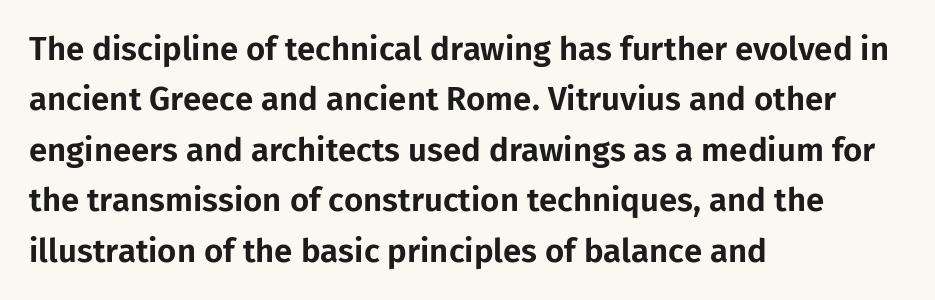
{"serif": "no", "italic": "no", "width": "normal", "stroke_contrast": "low", "x_height": "medium", "monospaced": "no", "underline": "no", "align": "left", "line_spacing": "normal", "line_spacing_ratio": 1.53, "letter_spacing": "normal", "letter_spacing_em": 0.0, "glyph_px": 33}
